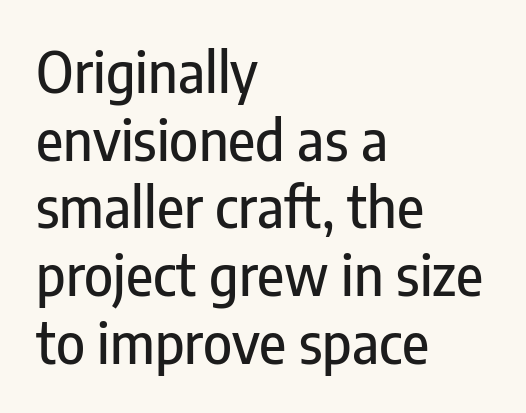
The image shows 55 px condensed sans-serif type, upright; set left-aligned, line spacing 1.23x, normal letter spacing, not underlined; low stroke contrast and a medium x-height.
